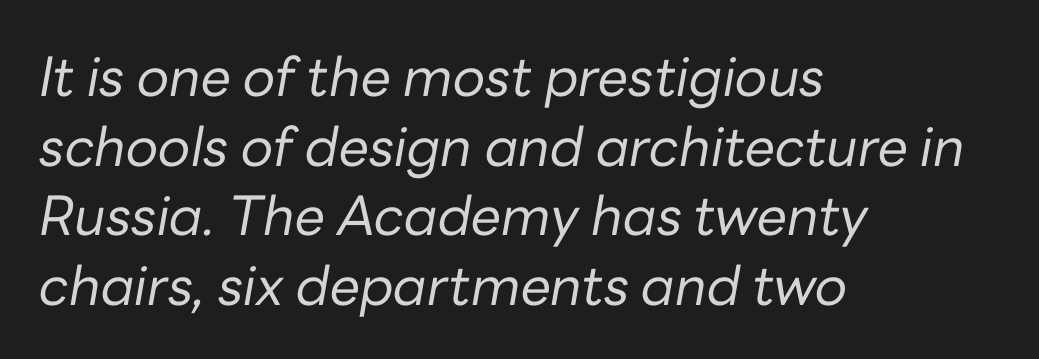
The setting favours the left margin, as ordinary paragraphs usually do. The gaps between neighbouring characters are ordinary and unremarkable. The letterforms sit at book weight or below. Rows of type keep a routine distance in the vertical direction. When letters slant like this, we call the style italic.
